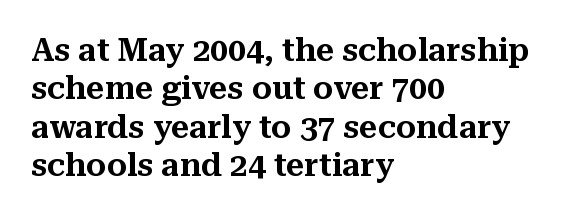
Q: Is the text italic (slanted)? A: No, it is upright.
Q: Is the typeface a serif or a sans-serif typeface? A: Serif.
Q: Is the text underlined? A: No.
Q: How is the paragraph aligned? A: Left-aligned.
Q: Is the spacing between letters normal or unusually wide? A: Normal.
Q: Width (condensed, normal, or wide)? A: Normal.
Q: Stroke contrast? A: Medium.
Q: x-height? A: Medium.
Q: Monospaced? A: No.
